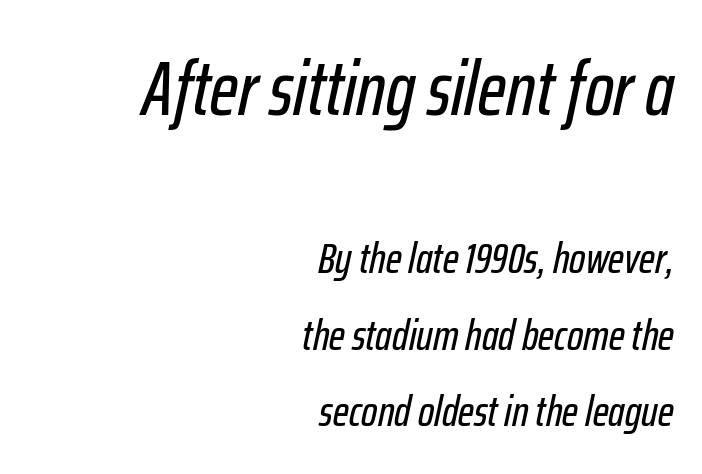
{"italic": "yes", "lean": "right", "slant_degrees": 12, "width": "condensed", "stroke_contrast": "low", "x_height": "medium", "monospaced": "no", "underline": "no", "align": "right", "line_spacing_ratio": 1.78, "letter_spacing": "normal", "letter_spacing_em": 0.0, "larger_block": "first", "size_ratio": 1.77, "glyph_px": 76}
